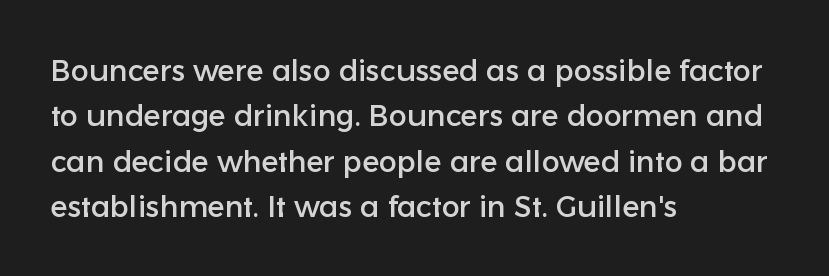
The image shows 30 px sans-serif type, upright; set left-aligned, normal line spacing (1.51x), normal letter spacing, not underlined; low stroke contrast and a medium x-height.
